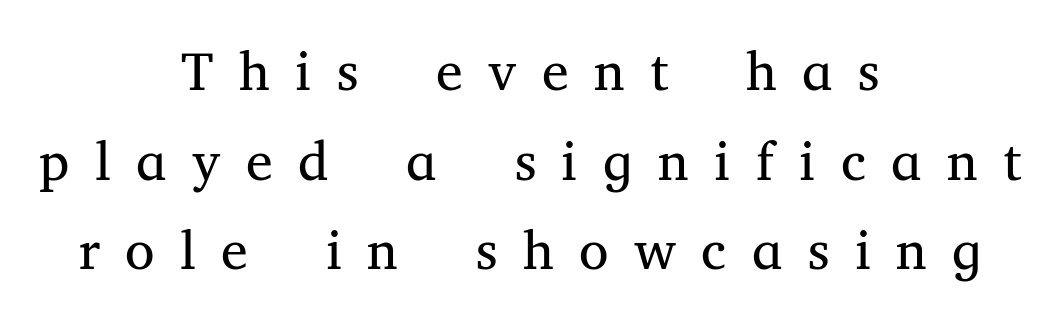
Q: Is the text bold? A: No.
Q: Is the text italic (slanted)? A: No, it is upright.
Q: Is the typeface a serif or a sans-serif typeface? A: Serif.
Q: Is the text underlined? A: No.
Q: How is the paragraph aligned? A: Centered.
Q: Is the spacing between letters normal or unusually wide? A: Unusually wide.
Q: Is the spacing between lines tight, normal or loose? A: Normal.
Q: Width (condensed, normal, or wide)? A: Normal.
Q: Stroke contrast? A: Medium.
Q: x-height? A: Medium.
Q: Monospaced? A: No.
